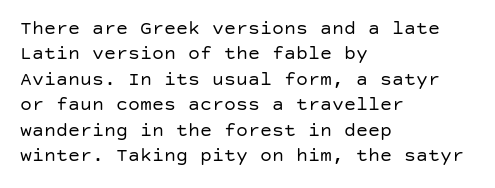
The image shows 20 px text type, upright; set left-aligned, normal line spacing (1.27x), normal letter spacing, not underlined.
